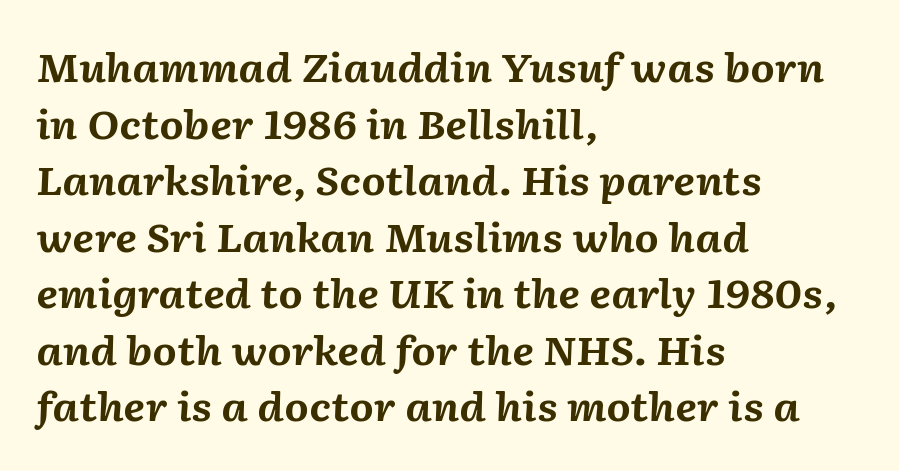
One glance says typical: line gaps are just what's usual. The face used here is proportionally spaced, like ordinary book or web type. These lines are set flush left with a ragged right edge. There's an unmistakable incline to the writing here. Is the type bold? Yes — the strokes are clearly thick and heavy. Short note: letters normally spaced.
